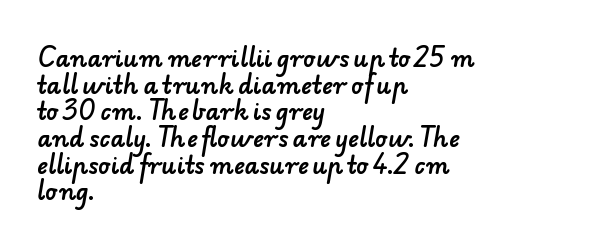
Q: Is the text underlined? A: No.
Q: How is the paragraph aligned? A: Left-aligned.
Q: Is the spacing between letters normal or unusually wide? A: Normal.
